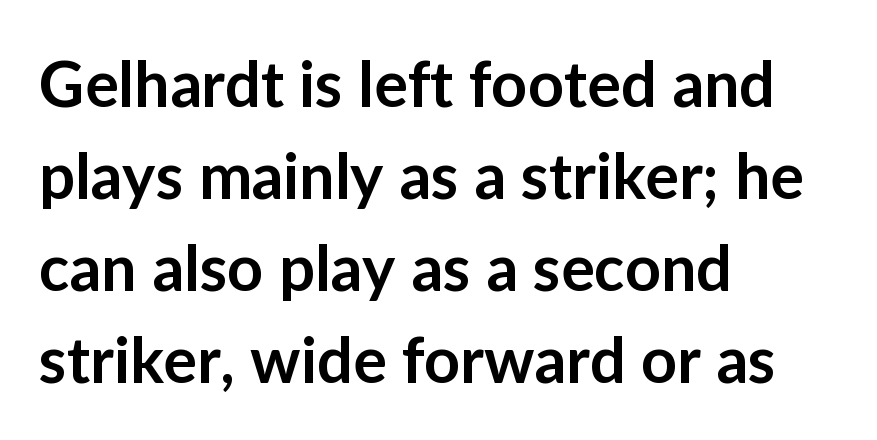
{"serif": "no", "italic": "no", "bold": "semi", "weight": "semibold", "width": "normal", "stroke_contrast": "low", "x_height": "medium", "monospaced": "no", "underline": "no", "align": "left", "line_spacing": "normal", "line_spacing_ratio": 1.46, "letter_spacing": "normal", "letter_spacing_em": 0.0, "glyph_px": 63}
